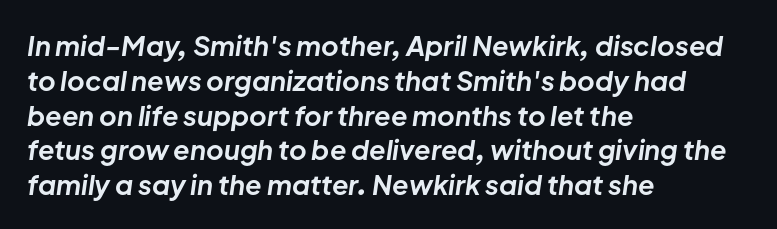
The image shows 27 px bold type, italic (leaning right); set left-aligned, normal line spacing (1.29x), normal letter spacing, not underlined.
